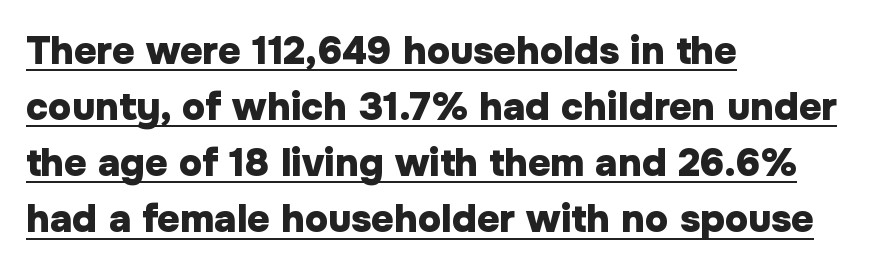
{"serif": "no", "italic": "no", "bold": "yes", "weight": "heavy", "width": "normal", "stroke_contrast": "low", "x_height": "medium", "monospaced": "no", "underline": "yes", "align": "left", "line_spacing": "normal", "line_spacing_ratio": 1.44, "letter_spacing": "normal", "letter_spacing_em": 0.0, "glyph_px": 39}
